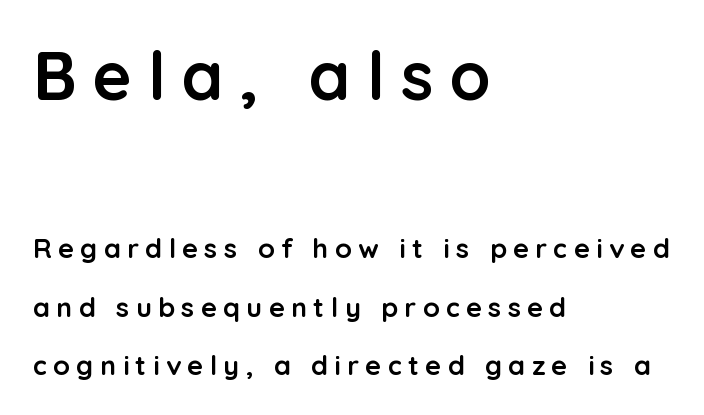
The image shows 67 px semibold sans-serif type, upright; set left-aligned, loose line spacing (2.16x), unusually wide letter spacing (+0.24 em), not underlined; the first (top) block is 2.48x larger; low stroke contrast and a medium x-height.
